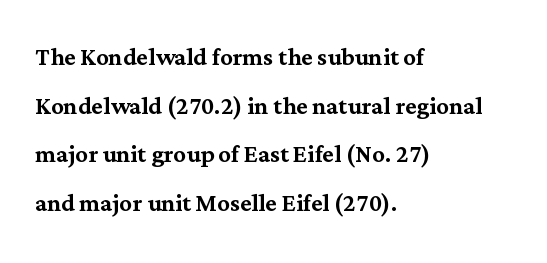
The words here are not underlined. Each letter keeps its own natural width here, so spacing adapts to shape. Does the leading feel generous? No, just average. Designer's note — italics off, roman on. Spacing between characters is what you'd get straight out of the box. Notice how the passage keeps a crisp vertical edge on the left only.
